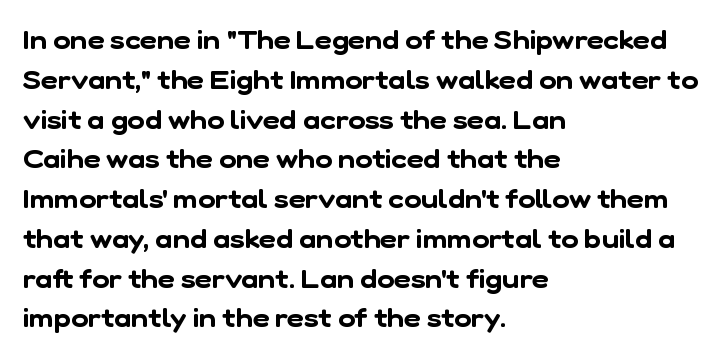
Successive baselines arrive at the customary interval. No extra tracking has been applied to these lines. Reading down the block, your eye returns to a fixed left position each line. The foot of each line stays bare and open.
